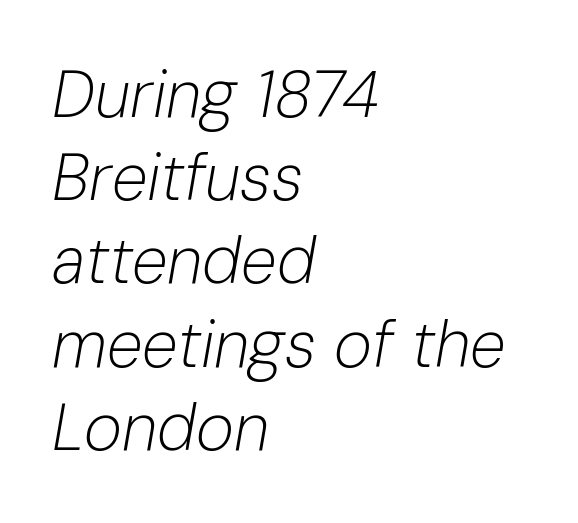
{"italic": "yes", "lean": "right", "slant_degrees": 10, "bold": "no", "weight": "light", "width": "normal", "stroke_contrast": "low", "x_height": "medium", "monospaced": "no", "underline": "no", "align": "left", "line_spacing": "normal", "line_spacing_ratio": 1.28, "letter_spacing": "normal", "letter_spacing_em": 0.0, "glyph_px": 65}
